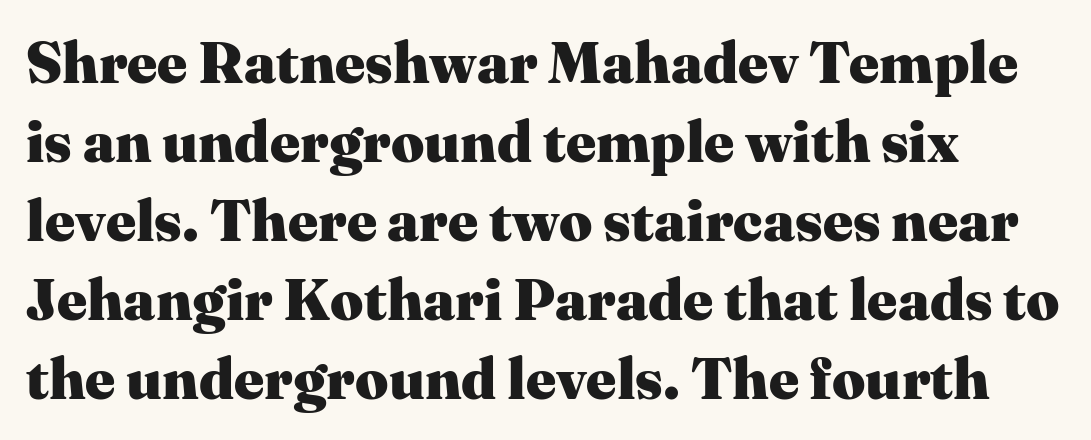
These words are printed bold, with thick strokes throughout. A typesetter would mark this as roman, not italic. Words float on clear page, feet unadorned. Typeset ragged right — the left edge is the straight one. Summary of vertical rhythm: regular, with standard interline spacing.
